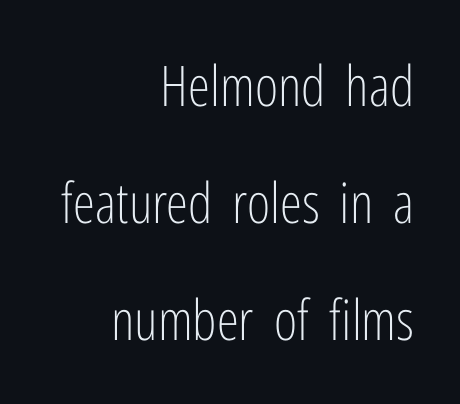
The image shows 56 px light, condensed sans-serif type, upright; set right-aligned, loose line spacing (2.09x), normal letter spacing, not underlined; low stroke contrast and a medium x-height.
